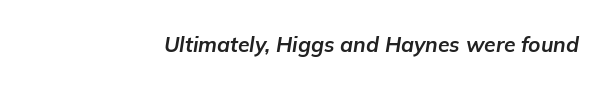
Each word holds together tightly as a unit, with standard inter-letter gaps. This is heavy type, rendered in bold. The zone under the glyphs is completely vacant. Is the type slanted? Yes — the strokes lean at a clear angle.
